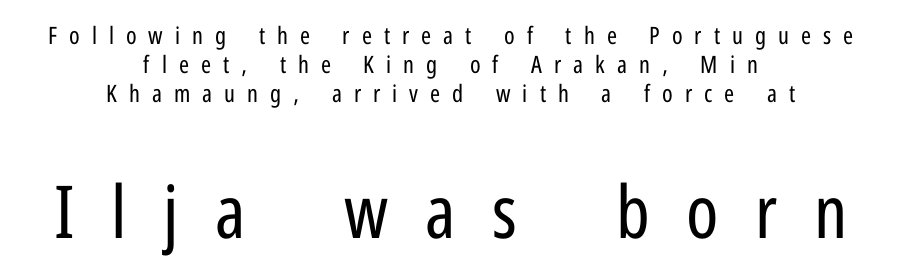
Q: Is the text bold? A: No.
Q: Is the text italic (slanted)? A: No, it is upright.
Q: Is the typeface a serif or a sans-serif typeface? A: Sans-serif.
Q: Is the text underlined? A: No.
Q: How is the paragraph aligned? A: Centered.
Q: Is the spacing between letters normal or unusually wide? A: Unusually wide.
Q: Which block of text is set in a larger size, the first (top) or the second (bottom)? A: The second (bottom) one.
Q: Width (condensed, normal, or wide)? A: Condensed.
Q: Stroke contrast? A: Low.
Q: x-height? A: Medium.
Q: Monospaced? A: No.
